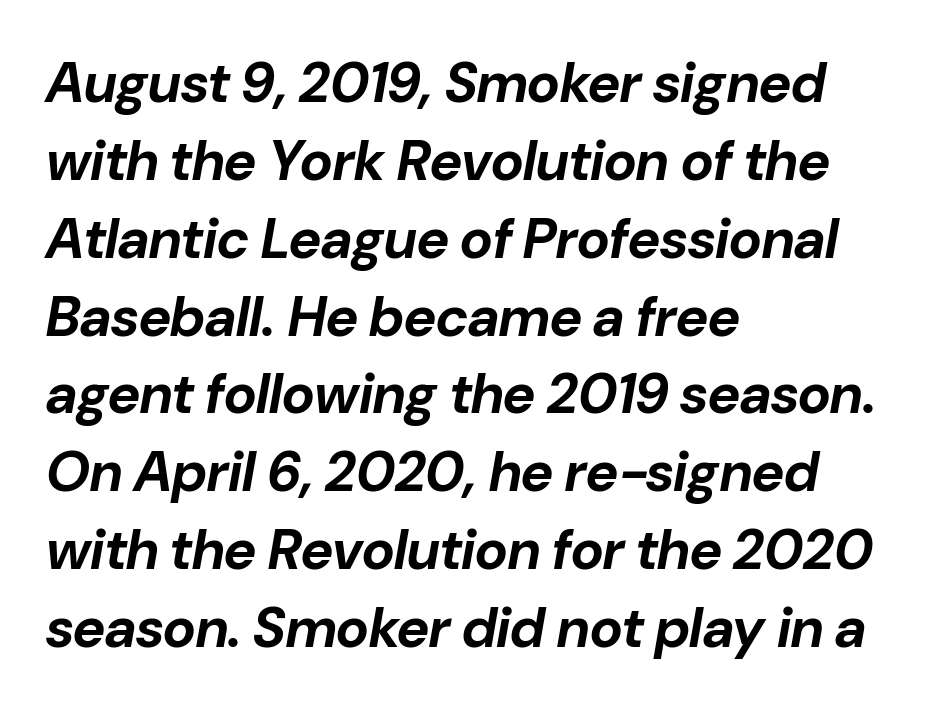
Its strokes are broad and dark, the hallmark of bold type. These lines are set flush left with a ragged right edge. Whoever set this chose a conventional vertical rhythm. The face used here is proportionally spaced, like ordinary book or web type. A clean baseline with only descenders dipping below it. The specimen reads as italic at a glance.
